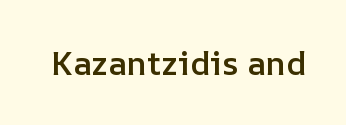
Q: Is the text bold? A: Semi-bold.
Q: Is the text italic (slanted)? A: No, it is upright.
Q: Is the text underlined? A: No.
Q: Is the spacing between letters normal or unusually wide? A: Normal.
Q: Width (condensed, normal, or wide)? A: Normal.
Q: Stroke contrast? A: Low.
Q: x-height? A: Medium.
Q: Monospaced? A: No.
